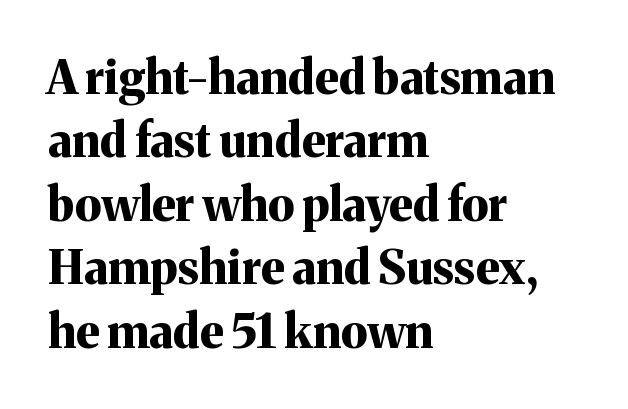
Regular leading. Short and long lines alike share a common starting point at left. Italic: no, the glyphs are upright roman. To sum up the face: it has serifs. The strip under each line holds only bare page.
